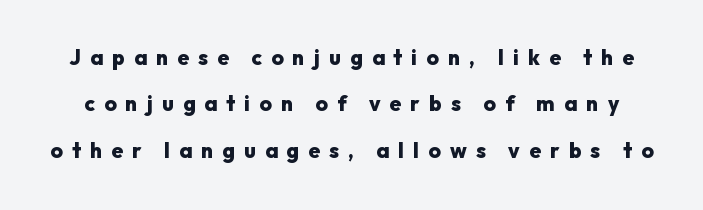
These lines stand farther apart than default settings would place them. A typesetter would mark this as roman, not italic. Honestly, there is no underline to notice here at all. Someone cranked the tracking dial way up on this one. This is heavy type, rendered in bold.
